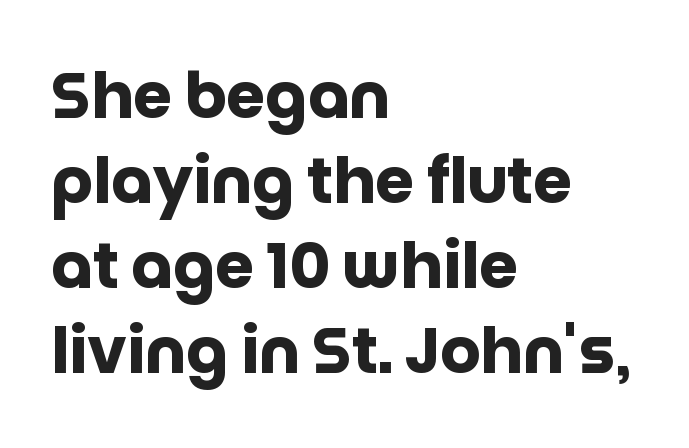
Q: Is the text bold? A: Yes.
Q: Is the text italic (slanted)? A: No, it is upright.
Q: Is the typeface a serif or a sans-serif typeface? A: Sans-serif.
Q: Is the text underlined? A: No.
Q: How is the paragraph aligned? A: Left-aligned.
Q: Is the spacing between letters normal or unusually wide? A: Normal.
Q: Is the spacing between lines tight, normal or loose? A: Normal.
Q: Width (condensed, normal, or wide)? A: Normal.
Q: Stroke contrast? A: Low.
Q: x-height? A: Large.
Q: Monospaced? A: No.
